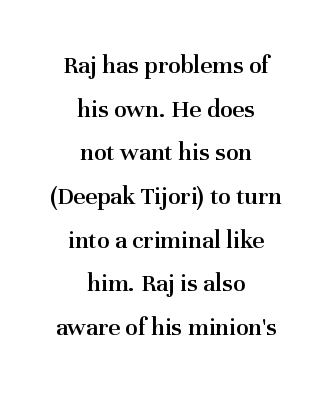
Caption: semibold face, moderately heavy strokes. These lines keep a tight, regular rhythm from letter to letter. Honestly, the row spacing looks completely unremarkable. The foot of each line stays bare and open.
